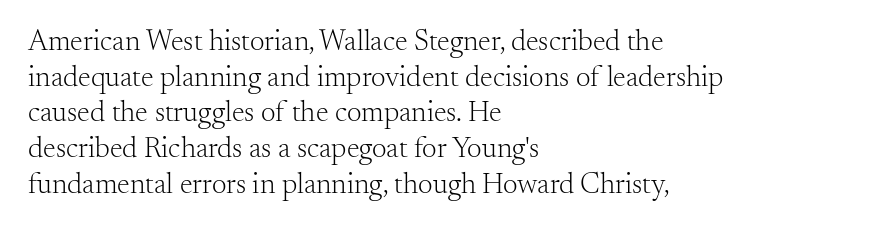
{"serif": "yes", "italic": "no", "bold": "no", "weight": "light", "width": "normal", "stroke_contrast": "medium", "x_height": "small", "monospaced": "no", "underline": "no", "align": "left", "line_spacing_ratio": 1.23, "letter_spacing": "normal", "letter_spacing_em": 0.0, "glyph_px": 29}
